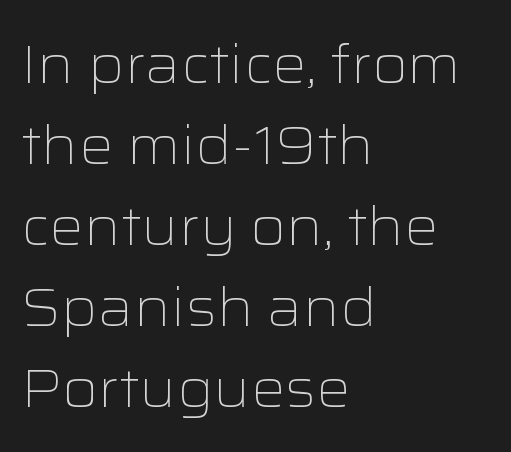
{"serif": "no", "italic": "no", "bold": "no", "weight": "light", "width": "wide", "stroke_contrast": "low", "x_height": "medium", "monospaced": "no", "underline": "no", "align": "left", "line_spacing": "normal", "line_spacing_ratio": 1.5, "letter_spacing": "normal", "letter_spacing_em": 0.0, "glyph_px": 54}
